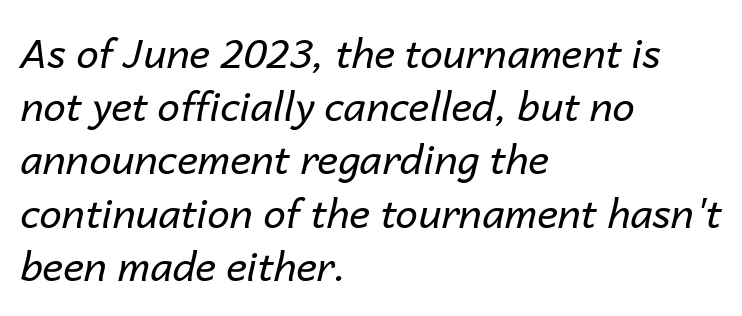
{"italic": "yes", "lean": "right", "slant_degrees": 14, "bold": "no", "weight": "regular", "width": "normal", "stroke_contrast": "low", "x_height": "medium", "monospaced": "no", "underline": "no", "align": "left", "line_spacing": "normal", "line_spacing_ratio": 1.33, "letter_spacing": "normal", "letter_spacing_em": 0.0, "glyph_px": 40}
